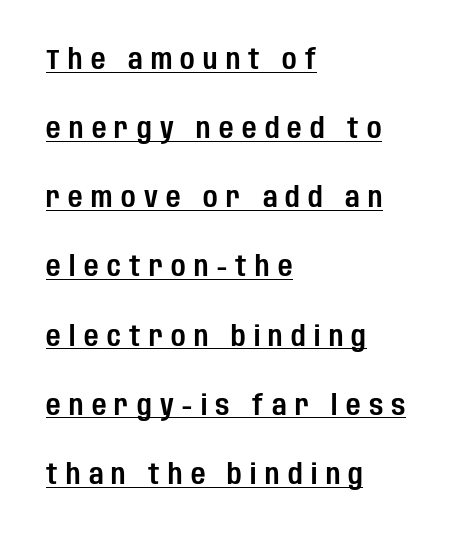
{"serif": "no", "italic": "no", "width": "condensed", "stroke_contrast": "low", "x_height": "large", "monospaced": "no", "underline": "yes", "align": "left", "line_spacing": "loose", "line_spacing_ratio": 2.47, "letter_spacing": "wide", "letter_spacing_em": 0.3, "glyph_px": 28}
